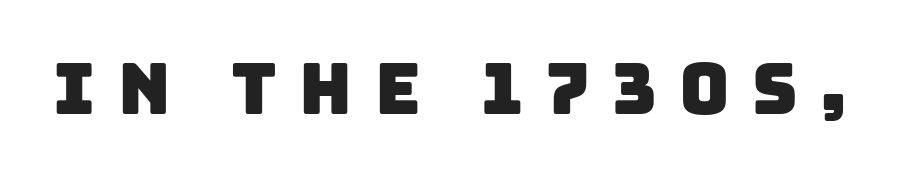
The image shows 70 px sans-serif type; set unusually wide letter spacing (+0.32 em), not underlined; low stroke contrast and a large x-height.
